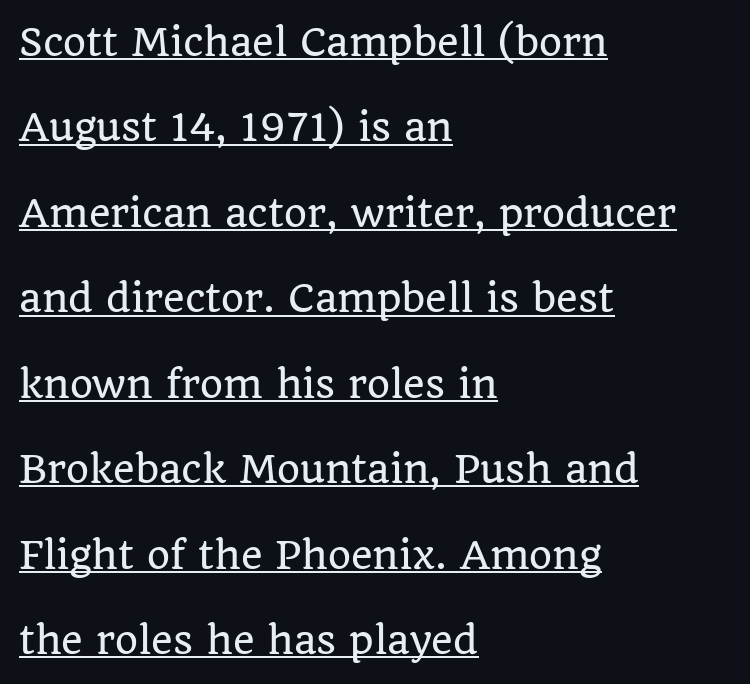
Alignment: flush left. Vertical strokes here are truly vertical. The lines are spread far apart with generous leading. Glance below the letters and you will spot a drawn line.
